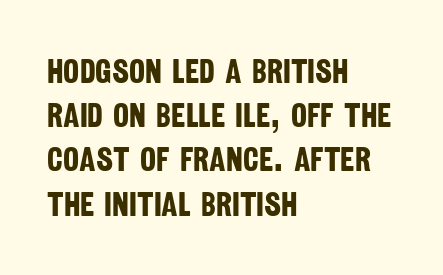
The image shows 34 px bold, condensed sans-serif type; set left-aligned, normal line spacing (1.3x), normal letter spacing, not underlined; low stroke contrast and a large x-height.
